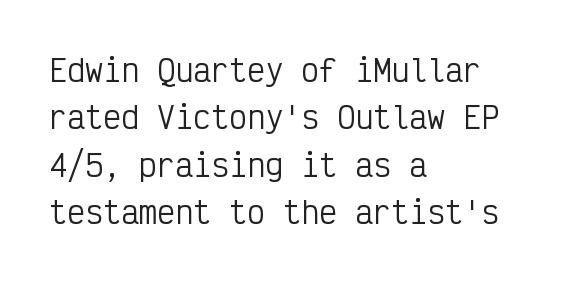
Q: Is the text bold? A: No.
Q: Is the text italic (slanted)? A: No, it is upright.
Q: Is the typeface a serif or a sans-serif typeface? A: Sans-serif.
Q: Is the text underlined? A: No.
Q: How is the paragraph aligned? A: Left-aligned.
Q: Is the spacing between letters normal or unusually wide? A: Normal.
Q: Is the spacing between lines tight, normal or loose? A: Normal.
Q: Width (condensed, normal, or wide)? A: Condensed.
Q: Stroke contrast? A: Low.
Q: x-height? A: Medium.
Q: Monospaced? A: Yes.
